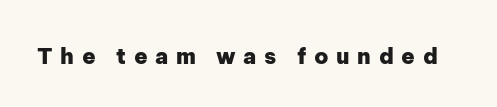
The string is rendered with underlining switched off. The face used here is rendered with a markedly widened letterfit. Summary of weight: heavy, a full bold. A typesetter would mark this as roman, not italic.
